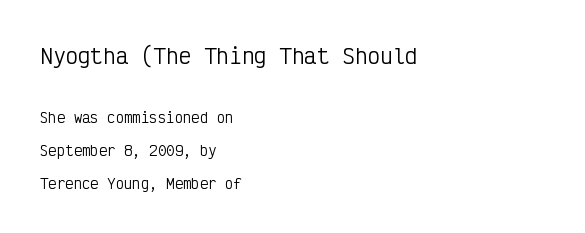
The image shows 21 px text type, upright; set left-aligned, loose line spacing (2.37x), normal letter spacing, not underlined; the first (top) block is 1.5x larger.
